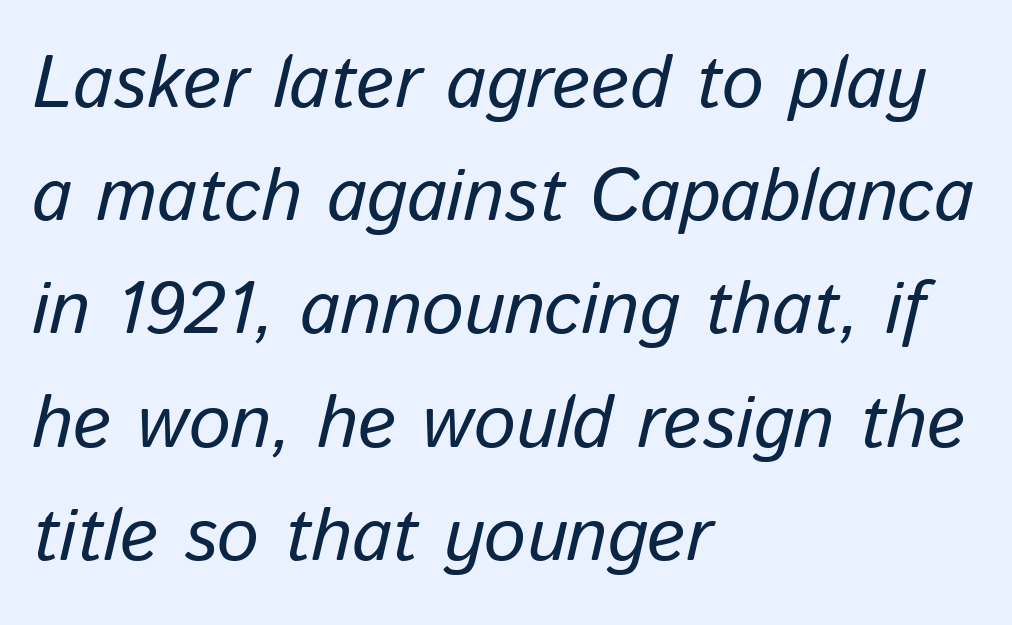
The image shows 74 px regular-weight type, italic (leaning right); set left-aligned, normal line spacing (1.53x), normal letter spacing, not underlined; low stroke contrast and a medium x-height.
